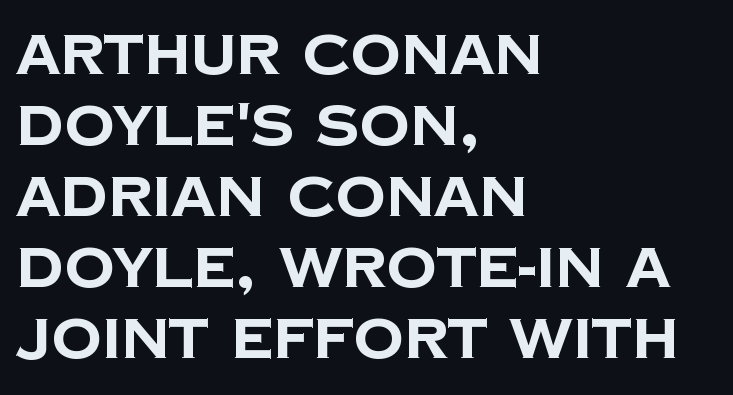
These lines sit exactly where default settings would place them. A classic flush-left, rag-right setting is used for this passage. Summary of weight: heavy, a full bold. The type family on display is of the sans-serif kind. Clear beneath every line of the passage. The gaps between neighbouring characters are ordinary and unremarkable.
